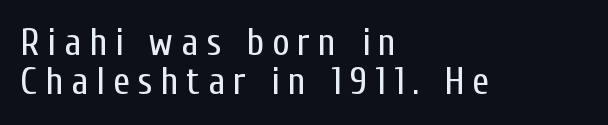
Q: Is the text bold? A: No.
Q: Is the text italic (slanted)? A: No, it is upright.
Q: Is the typeface a serif or a sans-serif typeface? A: Sans-serif.
Q: Is the text underlined? A: No.
Q: How is the paragraph aligned? A: Left-aligned.
Q: Is the spacing between letters normal or unusually wide? A: Unusually wide.
Q: Is the spacing between lines tight, normal or loose? A: Tight.
Q: Width (condensed, normal, or wide)? A: Condensed.
Q: Stroke contrast? A: Low.
Q: x-height? A: Medium.
Q: Monospaced? A: No.
